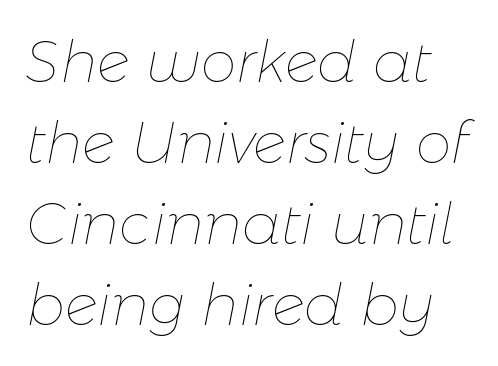
{"italic": "yes", "lean": "right", "slant_degrees": 11, "bold": "no", "weight": "thin", "width": "normal", "stroke_contrast": "low", "x_height": "medium", "monospaced": "no", "underline": "no", "line_spacing": "normal", "line_spacing_ratio": 1.42, "letter_spacing": "normal", "letter_spacing_em": 0.0, "glyph_px": 57}
